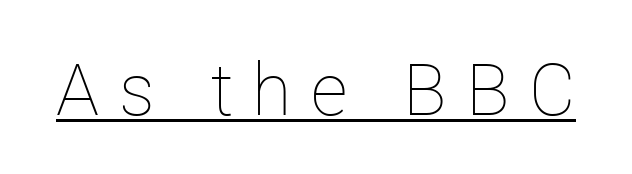
{"italic": "no", "bold": "no", "weight": "thin", "width": "normal", "stroke_contrast": "low", "x_height": "medium", "monospaced": "no", "underline": "yes", "letter_spacing": "wide", "letter_spacing_em": 0.27, "glyph_px": 72}
